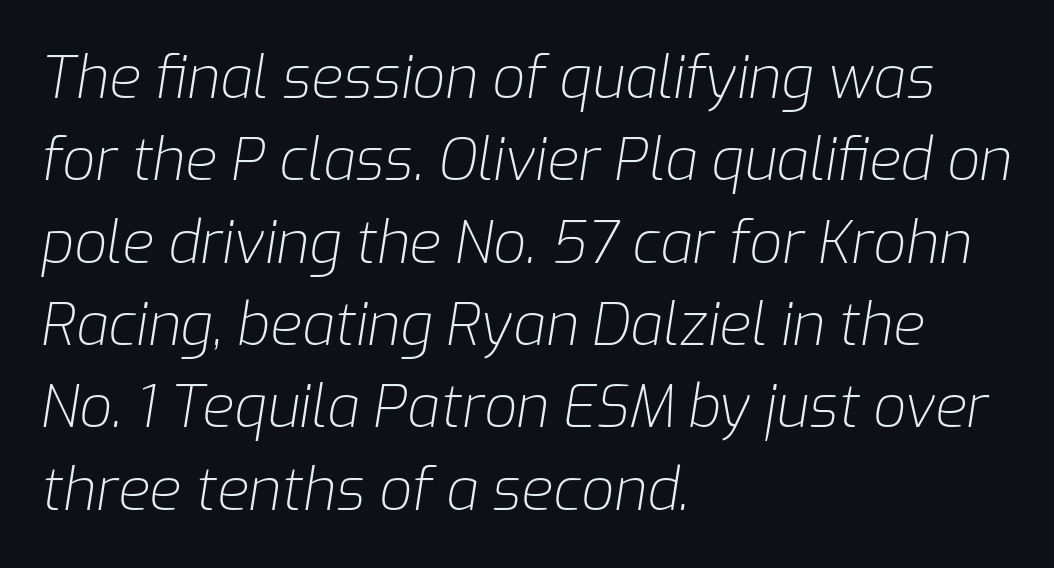
{"italic": "yes", "lean": "right", "slant_degrees": 9, "bold": "no", "weight": "light", "width": "normal", "stroke_contrast": "low", "x_height": "medium", "monospaced": "no", "underline": "no", "align": "left", "line_spacing": "normal", "line_spacing_ratio": 1.42, "letter_spacing": "normal", "letter_spacing_em": 0.0, "glyph_px": 58}
